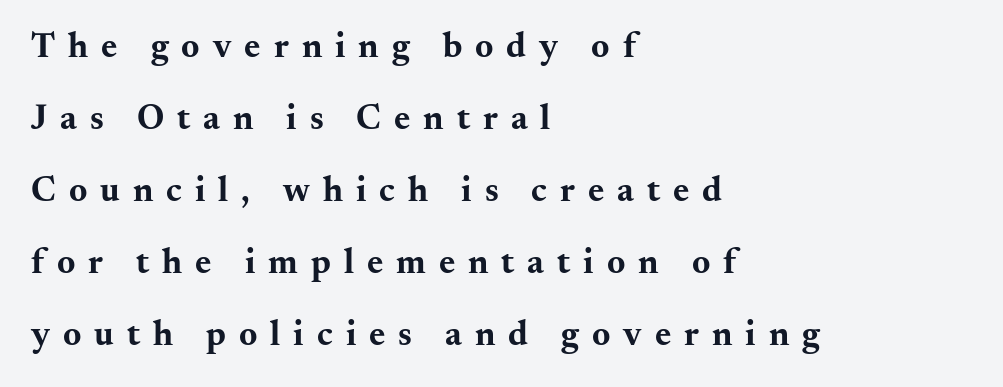
Q: Is the text bold? A: Yes.
Q: Is the text italic (slanted)? A: No, it is upright.
Q: Is the typeface a serif or a sans-serif typeface? A: Serif.
Q: Is the text underlined? A: No.
Q: How is the paragraph aligned? A: Left-aligned.
Q: Is the spacing between letters normal or unusually wide? A: Unusually wide.
Q: Is the spacing between lines tight, normal or loose? A: Loose.
Q: Width (condensed, normal, or wide)? A: Wide.
Q: Stroke contrast? A: Medium.
Q: x-height? A: Small.
Q: Monospaced? A: No.
